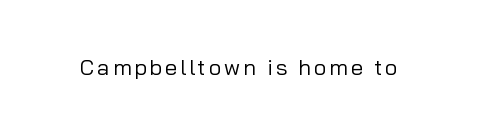
The specimen reads as upright at a glance. The face looks like a standard text weight, possibly lighter. Nobody drew a line under any word here.
